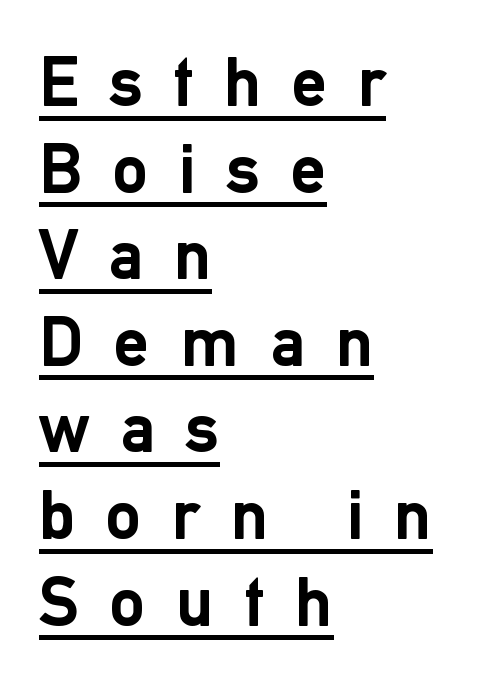
Honestly, the letter spacing is so wide it's the main thing you notice. In designer terms, the underline attribute is active on this setting. The characters display no serif detailing; their extremities are plain. The axis of the letterforms is exactly vertical. If you drew a ruler down the left edge, every line would touch it. A typesetter would call this proportional, since set widths differ per character.
